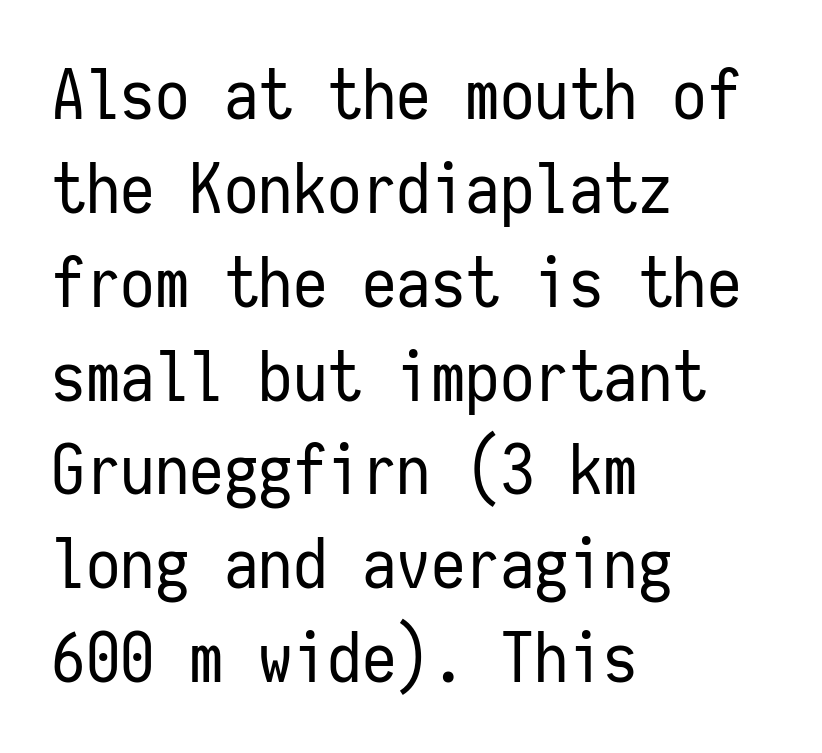
Q: Is the text bold? A: No.
Q: Is the text italic (slanted)? A: No, it is upright.
Q: Is the typeface a serif or a sans-serif typeface? A: Sans-serif.
Q: Is the text underlined? A: No.
Q: How is the paragraph aligned? A: Left-aligned.
Q: Is the spacing between letters normal or unusually wide? A: Normal.
Q: Is the spacing between lines tight, normal or loose? A: Normal.
Q: Width (condensed, normal, or wide)? A: Condensed.
Q: Stroke contrast? A: Low.
Q: x-height? A: Medium.
Q: Monospaced? A: Yes.
